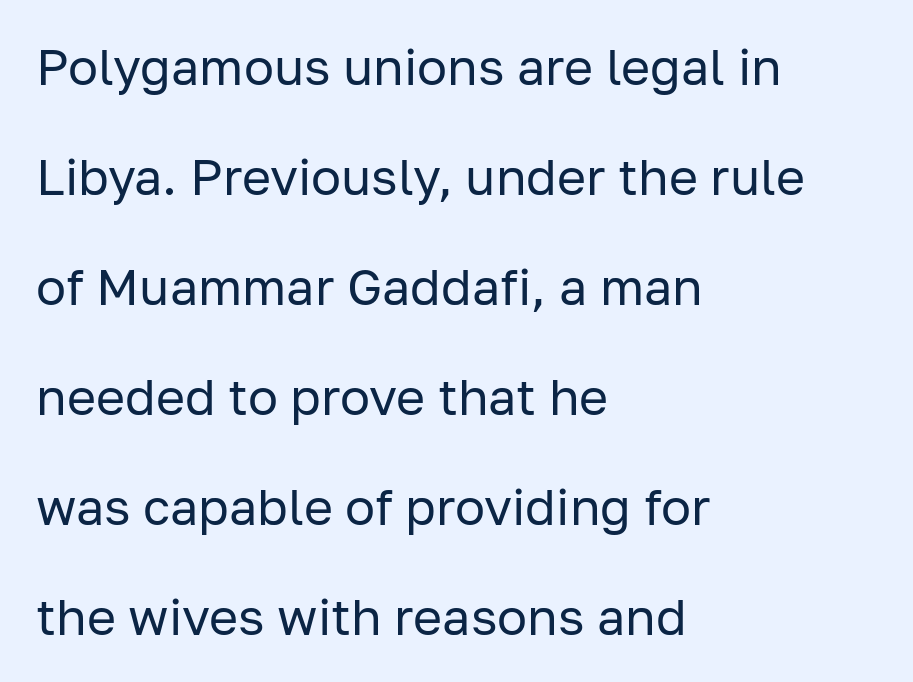
{"serif": "no", "italic": "no", "bold": "no", "weight": "regular", "width": "normal", "stroke_contrast": "low", "x_height": "medium", "monospaced": "no", "underline": "no", "align": "left", "line_spacing": "loose", "line_spacing_ratio": 2.2, "letter_spacing": "normal", "letter_spacing_em": 0.0, "glyph_px": 50}
